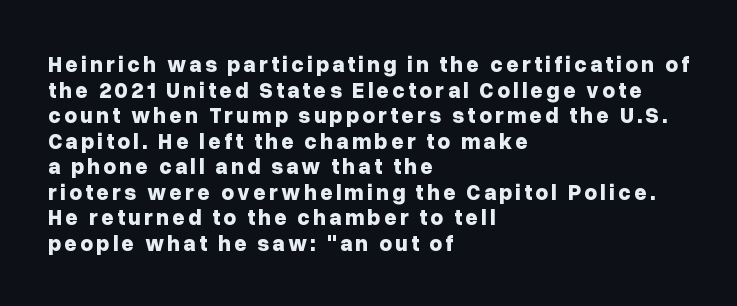
Q: Is the text bold? A: Yes.
Q: Is the text italic (slanted)? A: No, it is upright.
Q: Is the text underlined? A: No.
Q: How is the paragraph aligned? A: Left-aligned.
